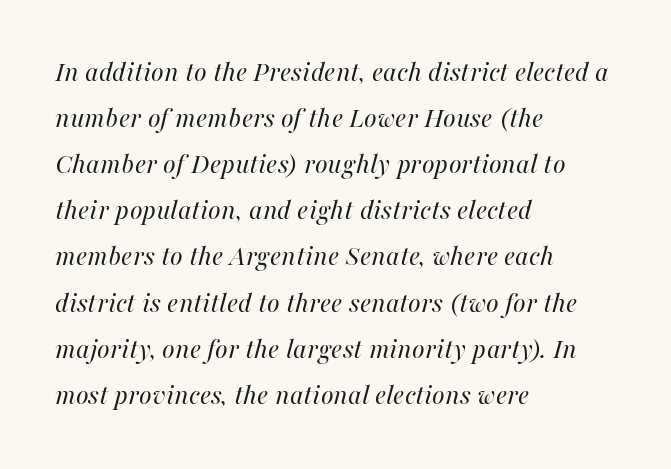
No word sits above an underline. The face looks like a standard text weight, possibly lighter. Does the copy run flush right? No — it runs flush left. Tracking value appears to be zero — textbook default spacing. Normally led — the rows are evenly, conventionally spaced. The rendering uses natural spacing where letterforms have individual widths.
